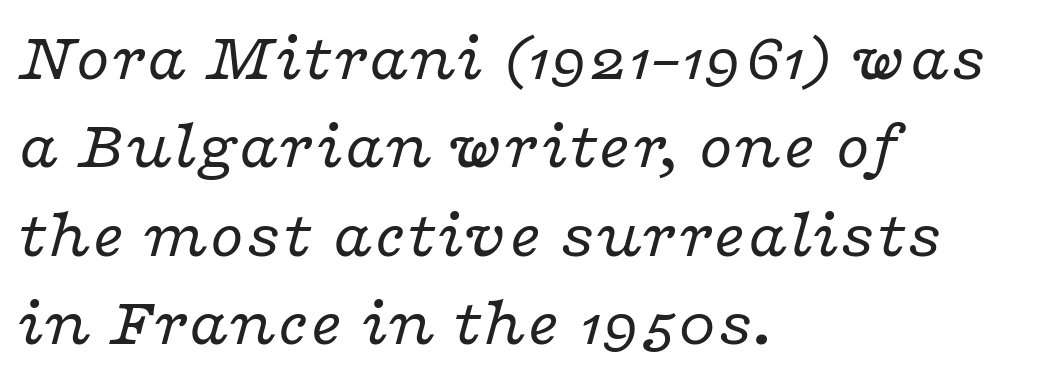
Q: Is the text bold? A: No.
Q: Is the text italic (slanted)? A: Yes, it leans right by about 16 degrees.
Q: Is the typeface a serif or a sans-serif typeface? A: Serif.
Q: Is the text underlined? A: No.
Q: How is the paragraph aligned? A: Left-aligned.
Q: Is the spacing between letters normal or unusually wide? A: Normal.
Q: Is the spacing between lines tight, normal or loose? A: Normal.
Q: Width (condensed, normal, or wide)? A: Wide.
Q: Stroke contrast? A: Low.
Q: x-height? A: Medium.
Q: Monospaced? A: No.
